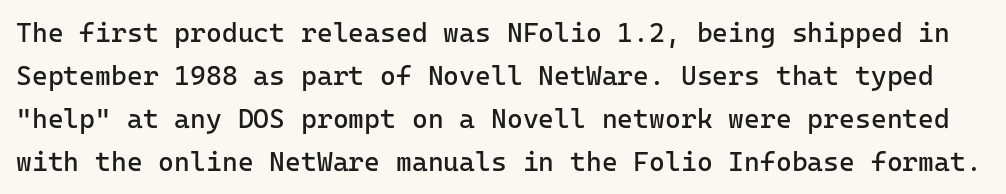
{"italic": "no", "bold": "no", "underline": "no", "line_spacing": "normal", "line_spacing_ratio": 1.59, "letter_spacing": "normal", "letter_spacing_em": 0.0, "glyph_px": 27}
